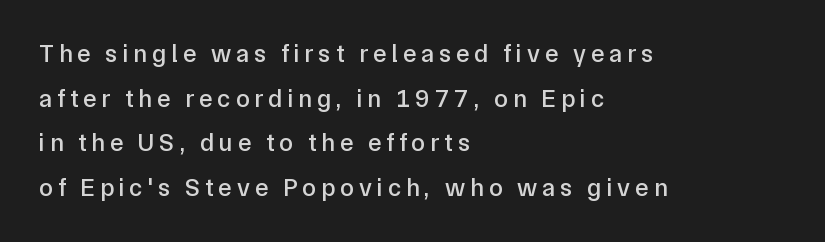
The image shows 25 px text type, upright; set left-aligned, line spacing 1.79x, unusually wide letter spacing (+0.2 em), not underlined.
